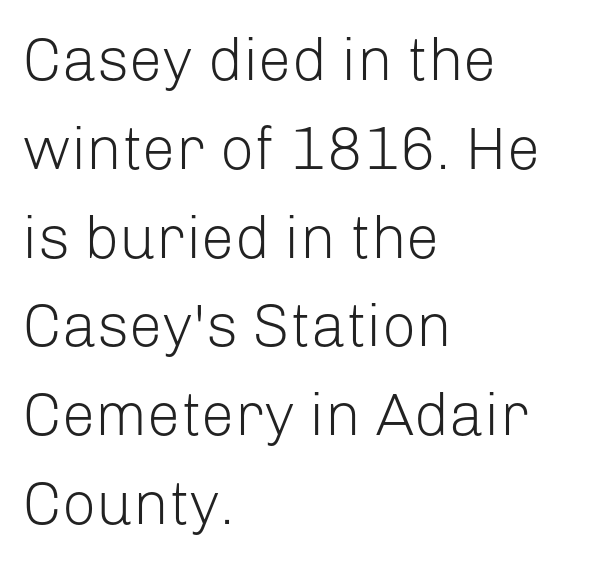
{"serif": "no", "italic": "no", "bold": "no", "weight": "light", "width": "normal", "stroke_contrast": "low", "x_height": "medium", "monospaced": "no", "underline": "no", "align": "left", "line_spacing": "normal", "line_spacing_ratio": 1.48, "letter_spacing": "normal", "letter_spacing_em": 0.0, "glyph_px": 60}
